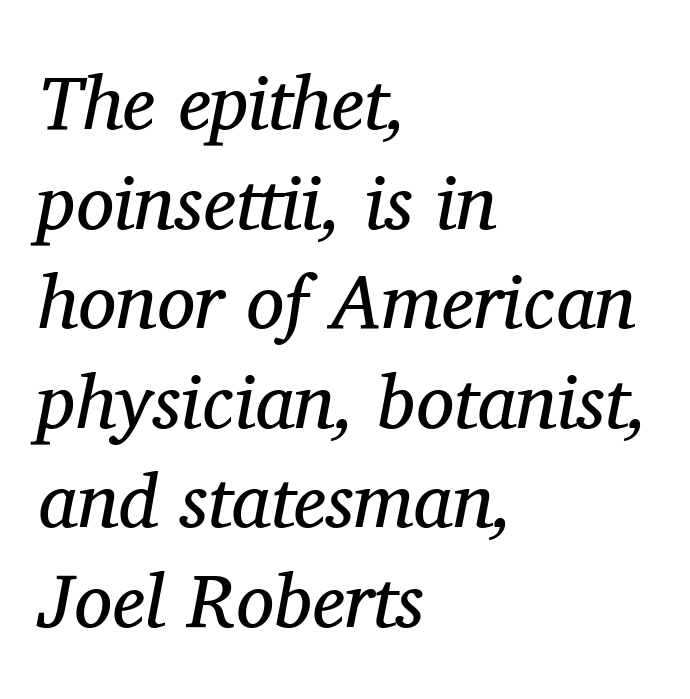
Q: Is the text bold? A: No.
Q: Is the text italic (slanted)? A: Yes, it leans right by about 11 degrees.
Q: Is the typeface a serif or a sans-serif typeface? A: Serif.
Q: Is the text underlined? A: No.
Q: How is the paragraph aligned? A: Left-aligned.
Q: Is the spacing between letters normal or unusually wide? A: Normal.
Q: Is the spacing between lines tight, normal or loose? A: Normal.
Q: Width (condensed, normal, or wide)? A: Normal.
Q: Stroke contrast? A: Medium.
Q: x-height? A: Medium.
Q: Monospaced? A: No.
